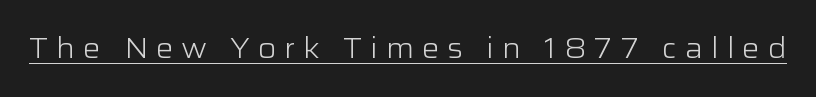
{"serif": "no", "italic": "no", "bold": "no", "weight": "light", "width": "wide", "stroke_contrast": "low", "x_height": "medium", "monospaced": "no", "underline": "yes", "letter_spacing": "wide", "letter_spacing_em": 0.28, "glyph_px": 28}
